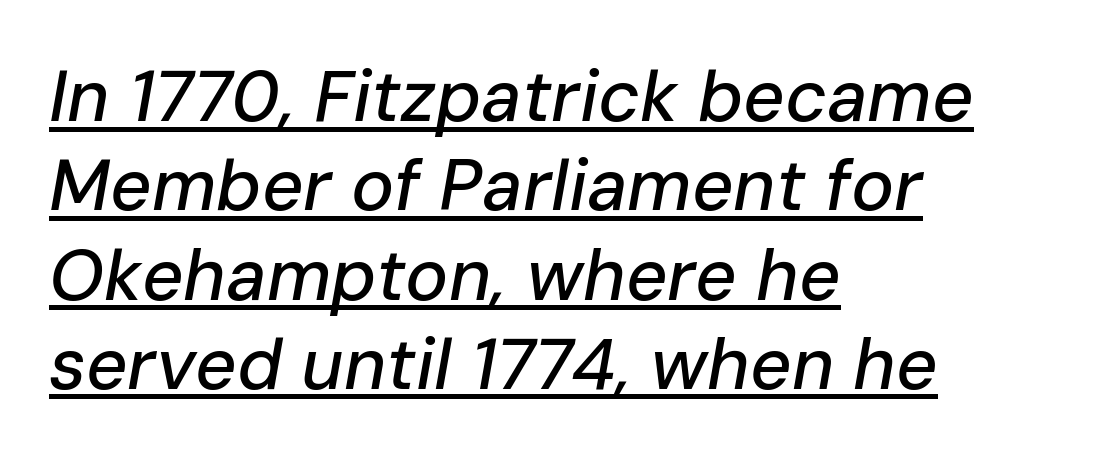
The image shows 72 px text type, italic (leaning right); set left-aligned, line spacing 1.24x, normal letter spacing, underlined; low stroke contrast and a medium x-height.
